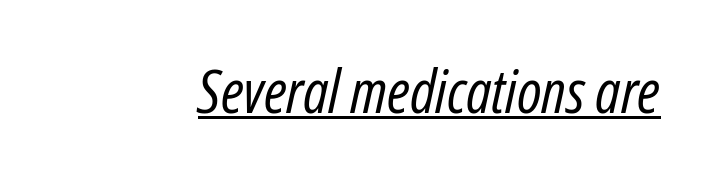
Q: Is the text bold? A: No.
Q: Is the text italic (slanted)? A: Yes, it leans right by about 12 degrees.
Q: Is the text underlined? A: Yes.
Q: Is the spacing between letters normal or unusually wide? A: Normal.
Q: Width (condensed, normal, or wide)? A: Condensed.
Q: Stroke contrast? A: Low.
Q: x-height? A: Medium.
Q: Monospaced? A: No.
